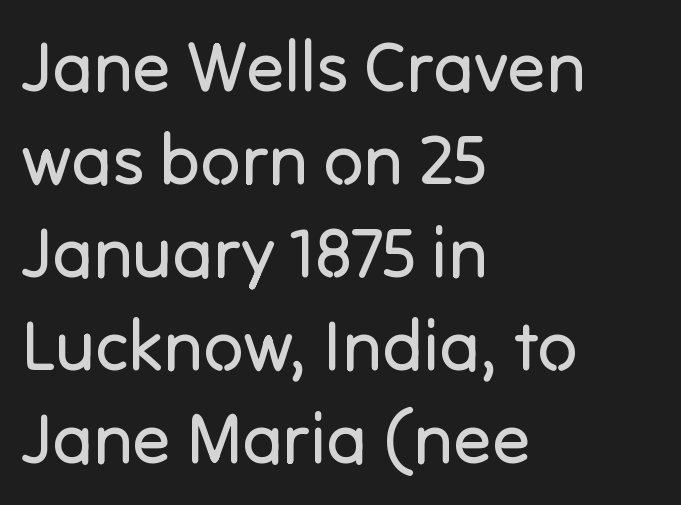
The image shows 70 px regular-weight sans-serif type, upright; set left-aligned, normal line spacing (1.33x), normal letter spacing, not underlined; low stroke contrast and a medium x-height.
